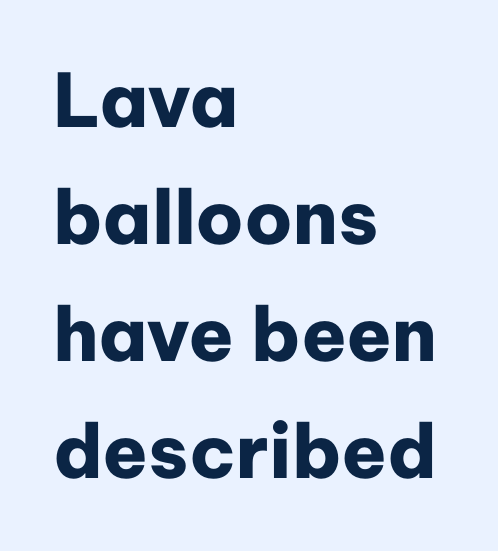
Q: Is the text bold? A: Yes.
Q: Is the text italic (slanted)? A: No, it is upright.
Q: Is the typeface a serif or a sans-serif typeface? A: Sans-serif.
Q: Is the text underlined? A: No.
Q: How is the paragraph aligned? A: Left-aligned.
Q: Is the spacing between letters normal or unusually wide? A: Normal.
Q: Is the spacing between lines tight, normal or loose? A: Normal.
Q: Width (condensed, normal, or wide)? A: Normal.
Q: Stroke contrast? A: Low.
Q: x-height? A: Medium.
Q: Monospaced? A: No.
